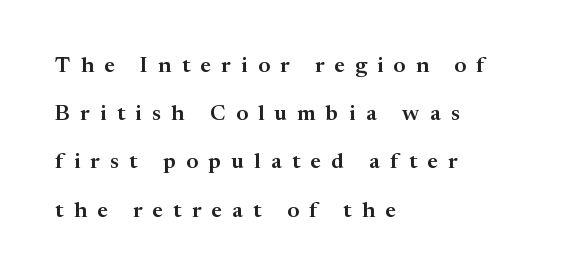
{"italic": "no", "underline": "no", "align": "left", "line_spacing": "loose", "line_spacing_ratio": 2.19, "letter_spacing": "wide", "letter_spacing_em": 0.47, "glyph_px": 22}
